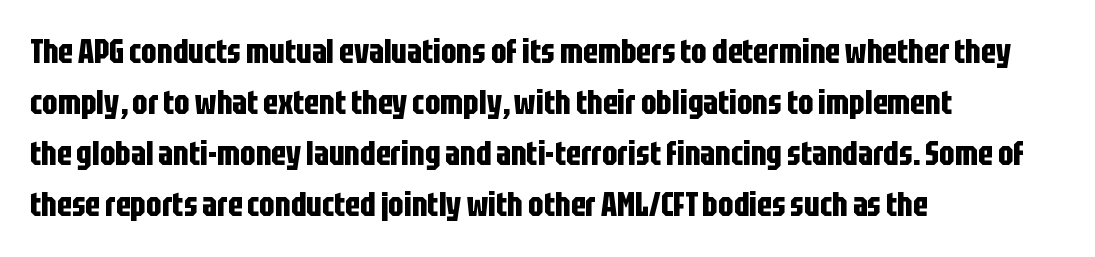
It's the straight-up-and-down kind of type. The type is set solid horizontally, with unmodified tracking. The face used here is a sans, in the tradition of grotesques and geometrics. The passage shown is typed in a proportional face where columns would drift.
